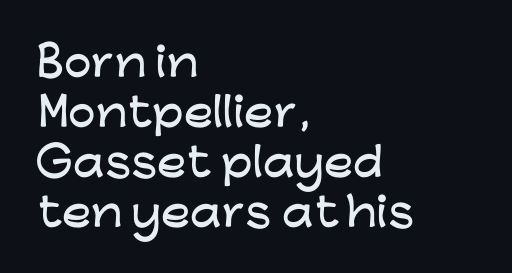
Q: Is the text italic (slanted)? A: No, it is upright.
Q: Is the typeface a serif or a sans-serif typeface? A: Sans-serif.
Q: Is the text underlined? A: No.
Q: How is the paragraph aligned? A: Left-aligned.
Q: Is the spacing between letters normal or unusually wide? A: Normal.
Q: Is the spacing between lines tight, normal or loose? A: Normal.
Q: Width (condensed, normal, or wide)? A: Wide.
Q: Stroke contrast? A: Low.
Q: x-height? A: Medium.
Q: Monospaced? A: No.
